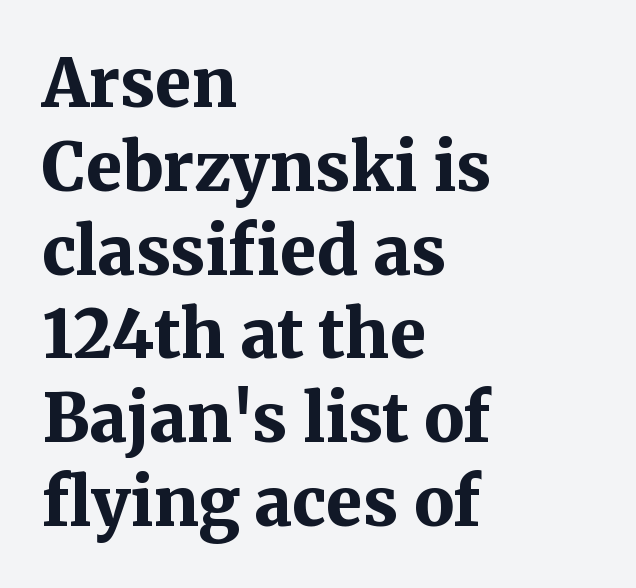
{"serif": "yes", "italic": "no", "bold": "yes", "weight": "bold", "width": "normal", "stroke_contrast": "medium", "x_height": "medium", "monospaced": "no", "underline": "no", "align": "left", "line_spacing": "normal", "line_spacing_ratio": 1.27, "letter_spacing": "normal", "letter_spacing_em": 0.0, "glyph_px": 66}
